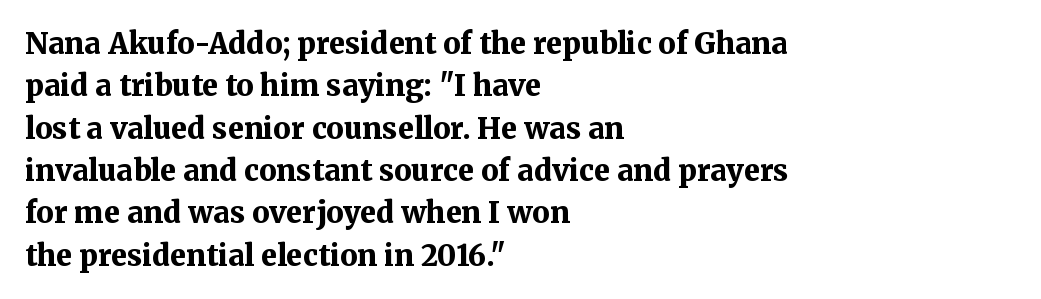
Vertical spacing — default. The rendering uses natural spacing where letterforms have individual widths. Is the letter spacing exaggerated? No — it looks like the ordinary default. These lines were composed using upright roman letters. The paragraph shown leans on its left margin.
